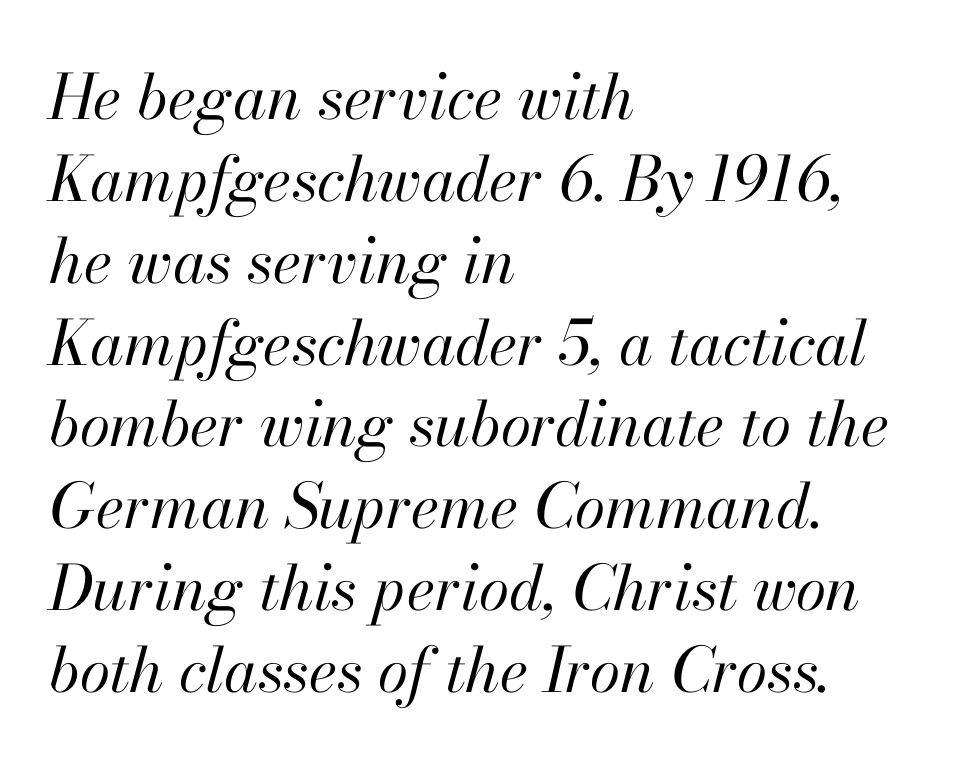
{"italic": "yes", "lean": "right", "slant_degrees": 13, "bold": "no", "weight": "regular", "width": "normal", "stroke_contrast": "high", "x_height": "small", "monospaced": "no", "underline": "no", "align": "left", "line_spacing": "normal", "line_spacing_ratio": 1.32, "letter_spacing": "normal", "letter_spacing_em": 0.0, "glyph_px": 62}
